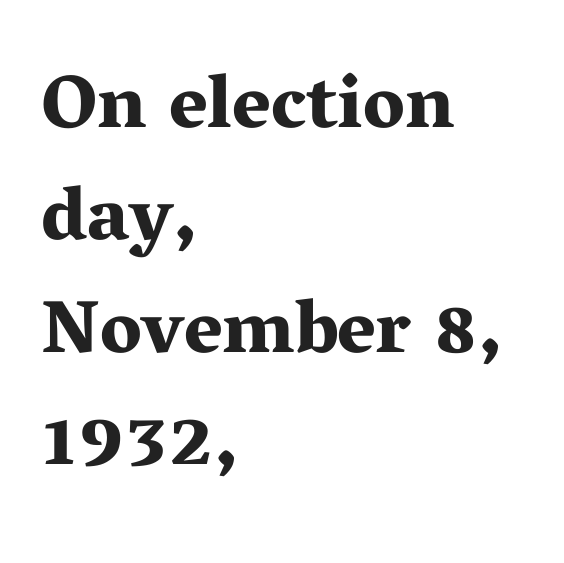
Q: Is the text bold? A: Yes.
Q: Is the text italic (slanted)? A: No, it is upright.
Q: Is the typeface a serif or a sans-serif typeface? A: Serif.
Q: Is the text underlined? A: No.
Q: How is the paragraph aligned? A: Left-aligned.
Q: Is the spacing between letters normal or unusually wide? A: Normal.
Q: Is the spacing between lines tight, normal or loose? A: Normal.
Q: Width (condensed, normal, or wide)? A: Wide.
Q: Stroke contrast? A: Medium.
Q: x-height? A: Medium.
Q: Monospaced? A: No.
